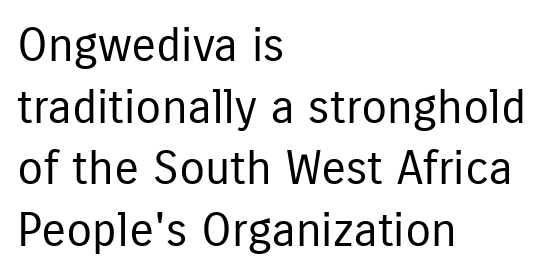
Weight: not bold — regular or lighter. Check where the strokes stop: nothing finishes them off — pure sans. Unlike italic type, these characters show no tilt at all. This rendering leaves character spacing at its baseline value. Letters rest on an invisible, unmarked baseline. The rendering anchors every line to the left-hand side.
